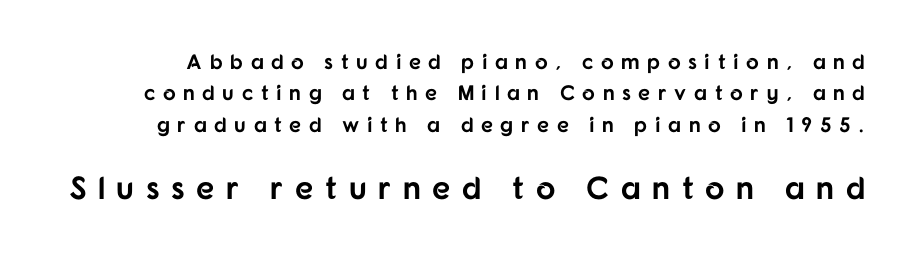
This rendering features lettering with no underline. The rendering inserts visible extra space after every character. Unlike italic type, these characters show no tilt at all. Heft: maximum for text — a bold. The designer left line spacing at the default.
